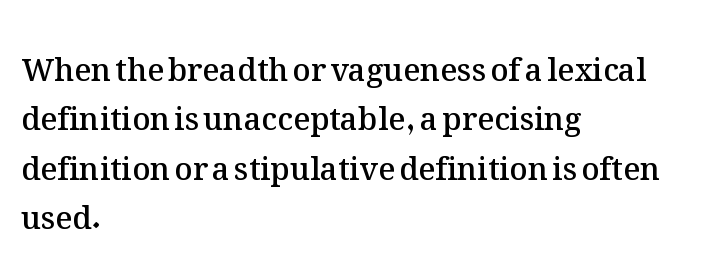
Q: Is the text bold? A: Semi-bold.
Q: Is the text italic (slanted)? A: No, it is upright.
Q: Is the text underlined? A: No.
Q: How is the paragraph aligned? A: Left-aligned.
Q: Is the spacing between letters normal or unusually wide? A: Normal.
Q: Is the spacing between lines tight, normal or loose? A: Normal.
Q: Width (condensed, normal, or wide)? A: Normal.
Q: Stroke contrast? A: Medium.
Q: x-height? A: Medium.
Q: Monospaced? A: No.
